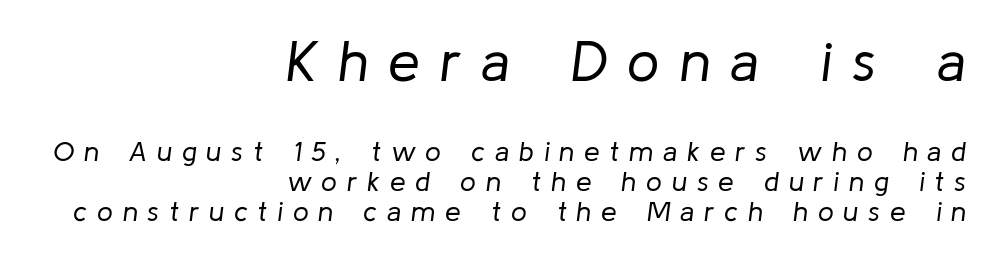
Q: Is the text bold? A: No.
Q: Is the text italic (slanted)? A: Yes, it leans right by about 8 degrees.
Q: Is the text underlined? A: No.
Q: How is the paragraph aligned? A: Right-aligned.
Q: Is the spacing between letters normal or unusually wide? A: Unusually wide.
Q: Is the spacing between lines tight, normal or loose? A: Tight.
Q: Which block of text is set in a larger size, the first (top) or the second (bottom)? A: The first (top) one.
Q: Width (condensed, normal, or wide)? A: Normal.
Q: Stroke contrast? A: Low.
Q: x-height? A: Medium.
Q: Monospaced? A: No.
